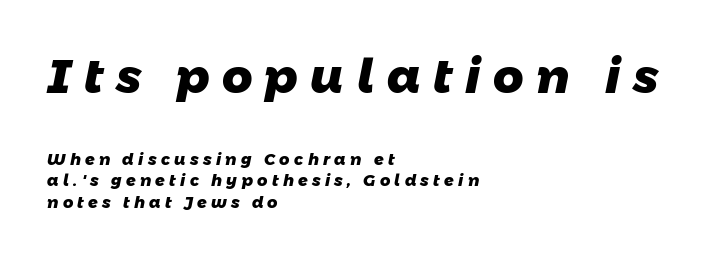
Tracking value appears strongly positive — letters spread wide. This is heavy type, rendered in bold. Leading matches the norm, producing a regular column. The rendering shrinks the type as you move from the upper chunk to the lower. Is this a fixed-width face? No — the glyphs have proportional, varying widths. Underlining? Definitely not there.
